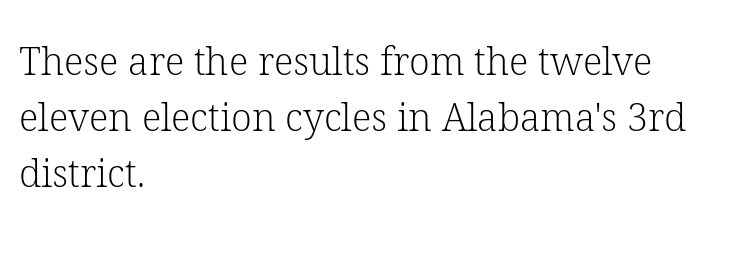
Weight: in the light-to-regular range. Designer's note — italics off, roman on. Clear beneath every line of the passage. The passage shown is typed in a proportional face where columns would drift. Which margin do the lines hug? The left one — the right edge is uneven.
